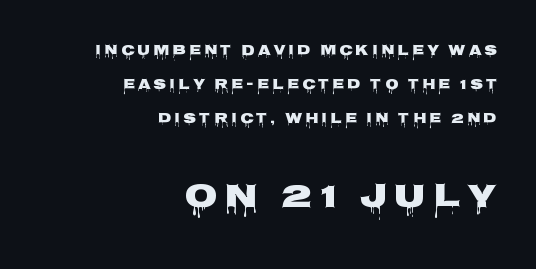
The image shows 34 px wide sans-serif type, upright; set right-aligned, loose line spacing (2.44x), unusually wide letter spacing (+0.21 em), not underlined; the second (bottom) block is 2.43x larger; low stroke contrast and a large x-height.
